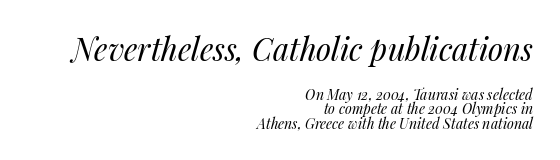
The image shows 31 px regular-weight type, italic (leaning right); set right-aligned, tight line spacing (1.03x), normal letter spacing, not underlined; the first (top) block is 2.21x larger; medium stroke contrast and a medium x-height.
